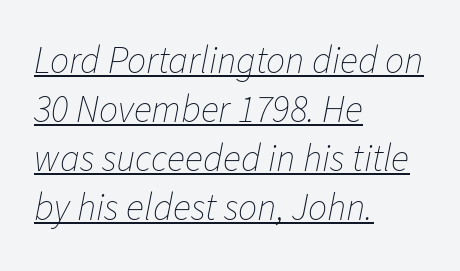
The rendering uses the underline text-decoration. These lines are rendered in a variable-pitch font. If you measured baseline to baseline, you'd find a middling distance. Ink coverage per letter is moderate at most. The passage shown leans; its letterforms are oblique.
